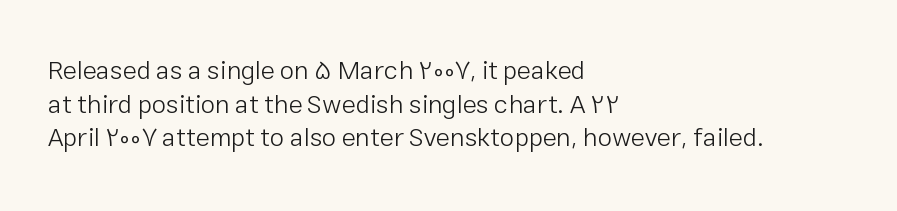
{"italic": "no", "bold": "no", "underline": "no", "align": "left", "line_spacing": "normal", "line_spacing_ratio": 1.29, "letter_spacing": "normal", "letter_spacing_em": 0.0, "glyph_px": 26}
